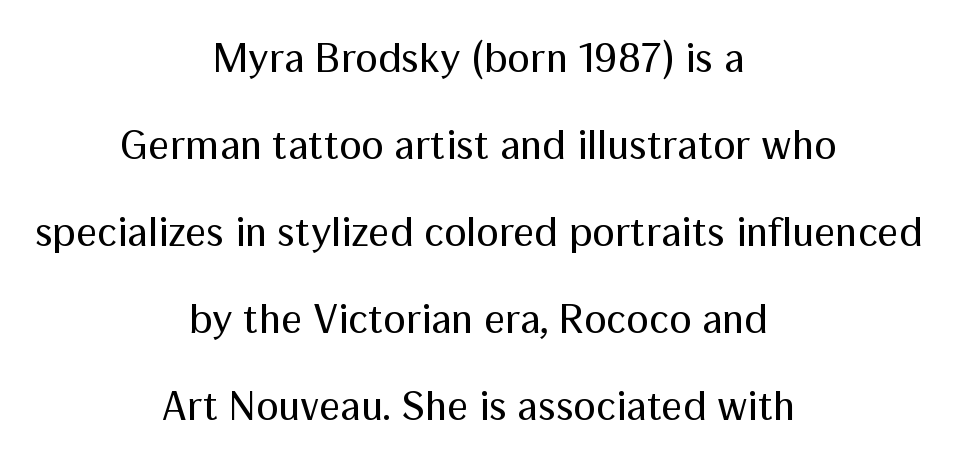
Q: Is the text bold? A: No.
Q: Is the text italic (slanted)? A: No, it is upright.
Q: Is the typeface a serif or a sans-serif typeface? A: Sans-serif.
Q: Is the text underlined? A: No.
Q: How is the paragraph aligned? A: Centered.
Q: Is the spacing between letters normal or unusually wide? A: Normal.
Q: Is the spacing between lines tight, normal or loose? A: Loose.
Q: Width (condensed, normal, or wide)? A: Normal.
Q: Stroke contrast? A: Medium.
Q: x-height? A: Medium.
Q: Monospaced? A: No.
